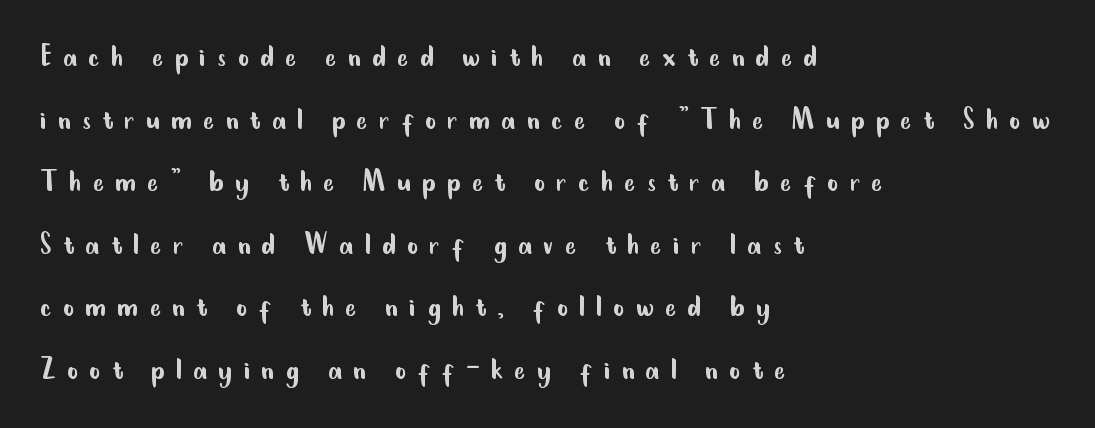
Tall strokes in this sample are plumb rather than angled. These lines stack with their left ends in a neat column. The horizontal fit of the characters is loose and conspicuously gappy. Is the type heavy? It reads as light-to-regular instead. Spacing verdict: proportional, widths tailored to each character.
